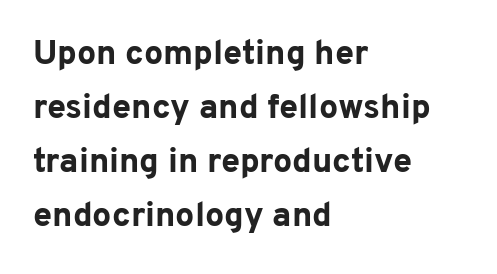
Characters follow at the spacing the type designer built in. Left-aligned paragraph, ragged on the right. Note the varied advance widths — an 'i' is clearly narrower than an 'm'. Its strokes are broad and dark, the hallmark of bold type. Is this a sans? Yes — the strokes have no serifs. What's the leading like? Ordinary, nothing unusual.
